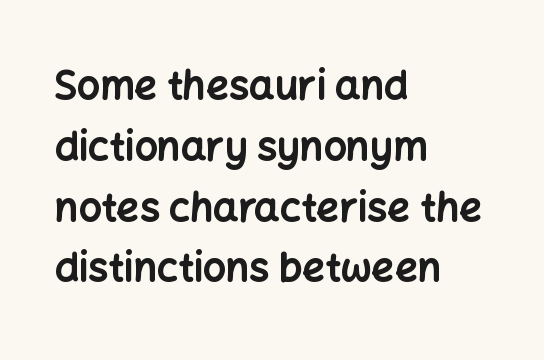
The image shows 40 px bold sans-serif type, upright; set left-aligned, normal line spacing (1.52x), normal letter spacing, not underlined; low stroke contrast and a medium x-height.
